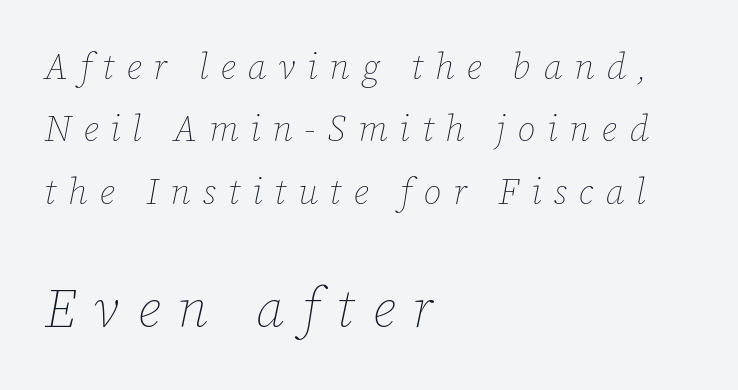
Q: Is the text bold? A: No.
Q: Is the text italic (slanted)? A: Yes, it leans right by about 12 degrees.
Q: Is the text underlined? A: No.
Q: How is the paragraph aligned? A: Left-aligned.
Q: Is the spacing between letters normal or unusually wide? A: Unusually wide.
Q: Which block of text is set in a larger size, the first (top) or the second (bottom)? A: The second (bottom) one.
Q: Width (condensed, normal, or wide)? A: Normal.
Q: Stroke contrast? A: Low.
Q: x-height? A: Medium.
Q: Monospaced? A: No.
